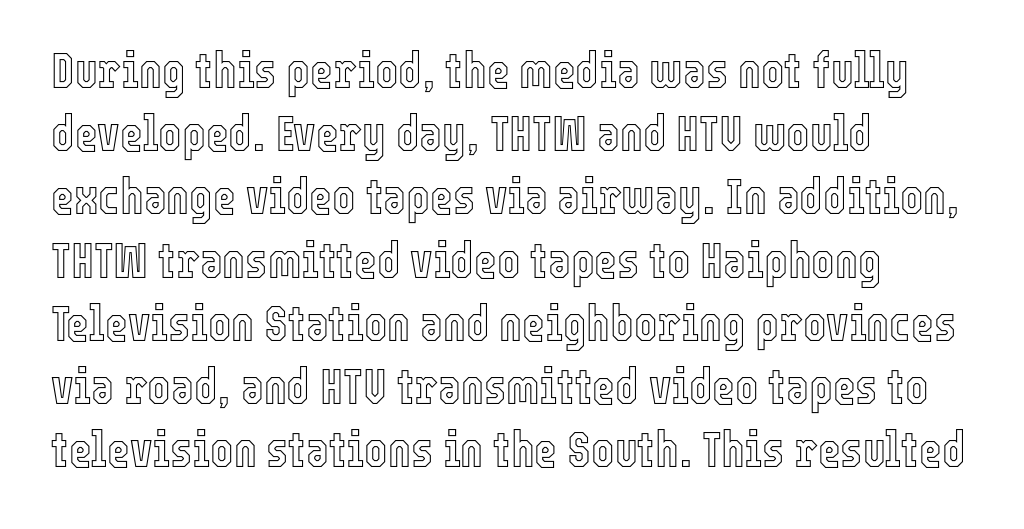
The image shows 49 px condensed type, upright; set left-aligned, normal line spacing (1.29x), normal letter spacing, not underlined; a medium x-height.
